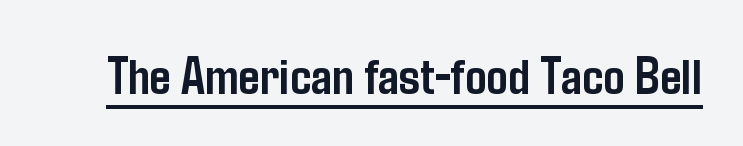
Q: Is the text bold? A: Yes.
Q: Is the text italic (slanted)? A: No, it is upright.
Q: Is the typeface a serif or a sans-serif typeface? A: Sans-serif.
Q: Is the text underlined? A: Yes.
Q: Is the spacing between letters normal or unusually wide? A: Normal.
Q: Width (condensed, normal, or wide)? A: Condensed.
Q: Stroke contrast? A: Low.
Q: x-height? A: Medium.
Q: Monospaced? A: No.
